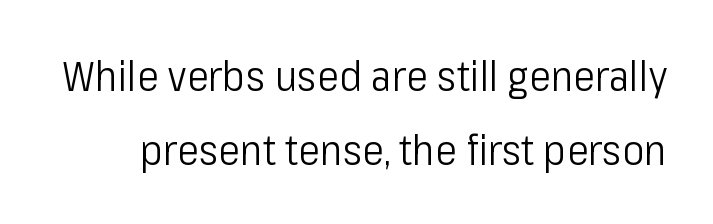
The image shows 42 px light, condensed sans-serif type, upright; set line spacing 1.76x, normal letter spacing, not underlined; low stroke contrast and a medium x-height.
